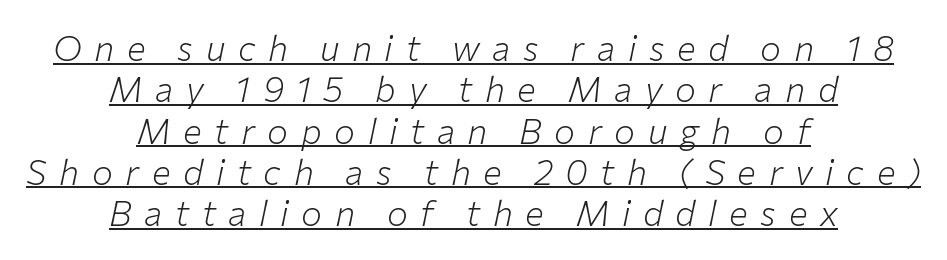
Q: Is the text bold? A: No.
Q: Is the text italic (slanted)? A: Yes, it leans right by about 12 degrees.
Q: Is the text underlined? A: Yes.
Q: How is the paragraph aligned? A: Centered.
Q: Is the spacing between letters normal or unusually wide? A: Unusually wide.
Q: Width (condensed, normal, or wide)? A: Normal.
Q: Stroke contrast? A: Low.
Q: x-height? A: Medium.
Q: Monospaced? A: No.
